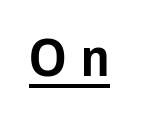
Q: Is the text italic (slanted)? A: No, it is upright.
Q: Is the typeface a serif or a sans-serif typeface? A: Sans-serif.
Q: Is the text underlined? A: Yes.
Q: Is the spacing between letters normal or unusually wide? A: Unusually wide.
Q: Width (condensed, normal, or wide)? A: Condensed.
Q: Stroke contrast? A: Low.
Q: x-height? A: Medium.
Q: Monospaced? A: No.
